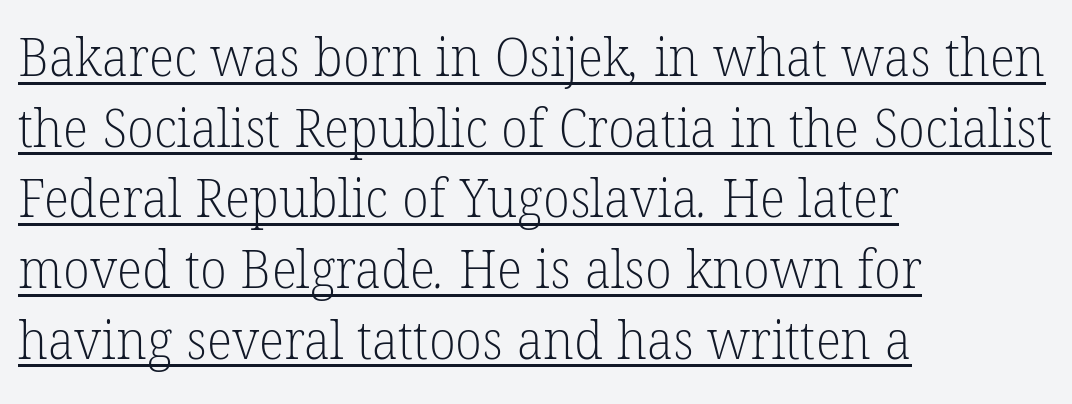
Q: Is the text bold? A: No.
Q: Is the typeface a serif or a sans-serif typeface? A: Serif.
Q: Is the text underlined? A: Yes.
Q: How is the paragraph aligned? A: Left-aligned.
Q: Is the spacing between letters normal or unusually wide? A: Normal.
Q: Is the spacing between lines tight, normal or loose? A: Normal.
Q: Width (condensed, normal, or wide)? A: Normal.
Q: Stroke contrast? A: Low.
Q: x-height? A: Medium.
Q: Monospaced? A: No.
